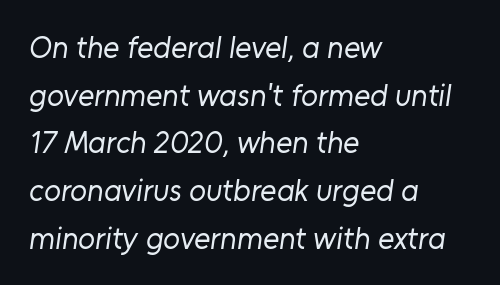
The image shows 31 px regular-weight sans-serif type; set left-aligned, normal line spacing (1.54x), normal letter spacing, not underlined; low stroke contrast and a medium x-height.
